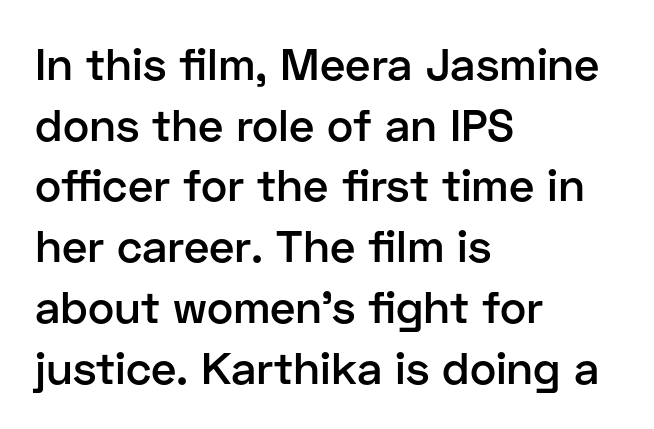
{"serif": "no", "italic": "no", "bold": "semi", "weight": "semibold", "width": "normal", "stroke_contrast": "low", "x_height": "medium", "monospaced": "no", "underline": "no", "align": "left", "line_spacing": "normal", "line_spacing_ratio": 1.35, "letter_spacing": "normal", "letter_spacing_em": 0.0, "glyph_px": 45}
